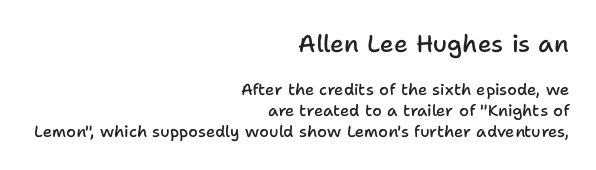
Q: Is the text bold? A: Semi-bold.
Q: Is the text italic (slanted)? A: No, it is upright.
Q: Is the text underlined? A: No.
Q: How is the paragraph aligned? A: Right-aligned.
Q: Is the spacing between letters normal or unusually wide? A: Normal.
Q: Is the spacing between lines tight, normal or loose? A: Normal.
Q: Which block of text is set in a larger size, the first (top) or the second (bottom)? A: The first (top) one.
